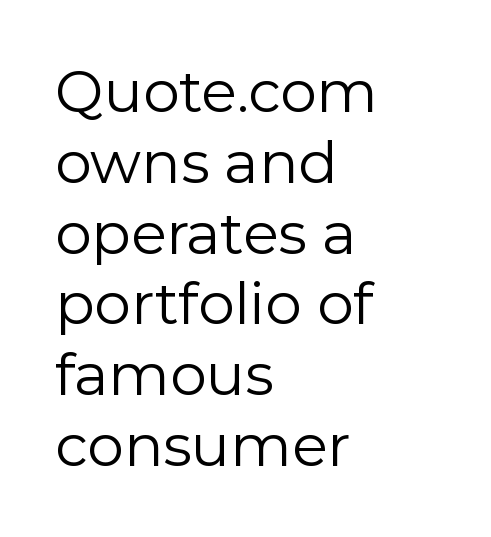
{"serif": "no", "italic": "no", "bold": "no", "weight": "regular", "width": "normal", "stroke_contrast": "low", "x_height": "medium", "monospaced": "no", "underline": "no", "align": "left", "line_spacing_ratio": 1.22, "letter_spacing": "normal", "letter_spacing_em": 0.0, "glyph_px": 58}
